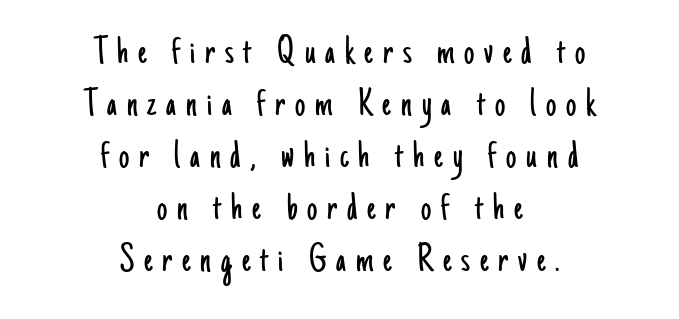
{"serif": "no", "italic": "no", "bold": "no", "weight": "light", "width": "condensed", "stroke_contrast": "low", "x_height": "small", "monospaced": "no", "underline": "no", "align": "center", "line_spacing": "normal", "line_spacing_ratio": 1.27, "letter_spacing": "wide", "letter_spacing_em": 0.24, "glyph_px": 41}
